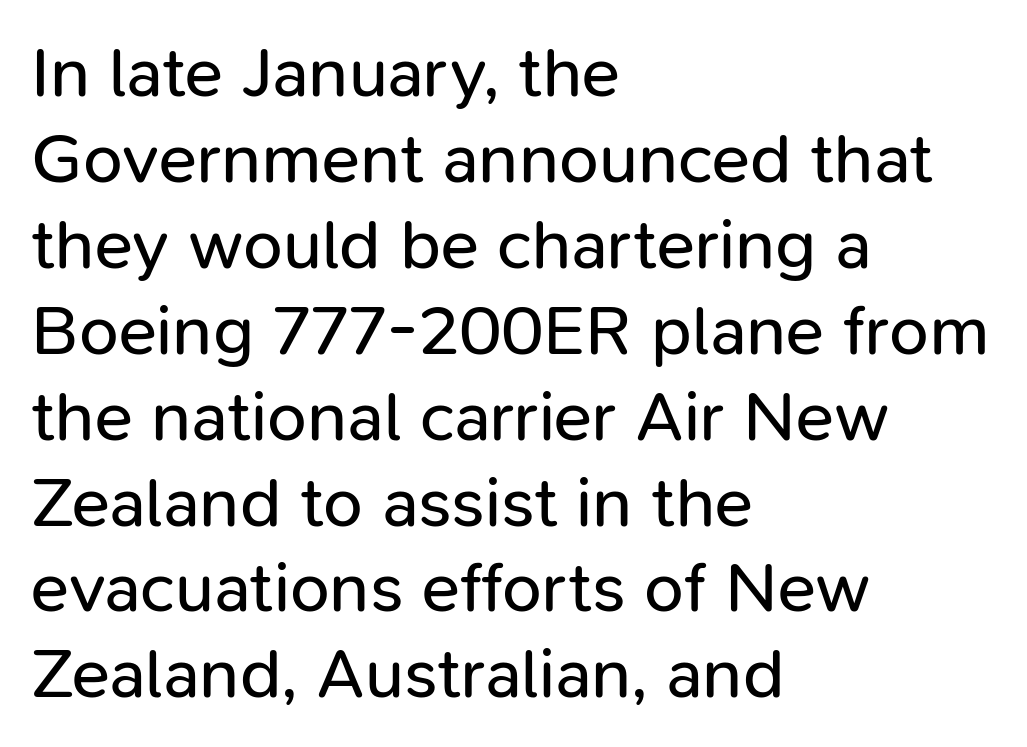
Character widths vary here, with narrow letters taking less room than wide ones. The text block is weighted toward the left margin, trailing off unevenly rightward. Notice how the stems are strictly vertical — no italics here. Each word holds together tightly as a unit, with standard inter-letter gaps. Quick note: underline off.
